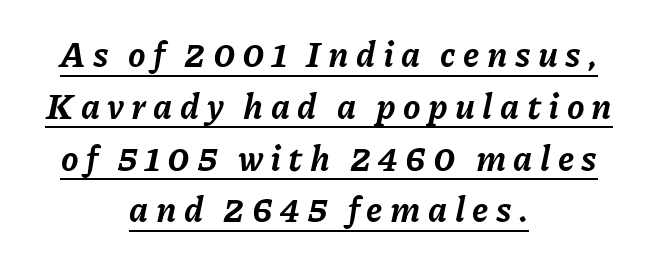
These lines carry a lot of weight — the face is fully bold. Designer's note — italics engaged. Proportional: the letters do not fall into vertical columns. If you folded the block vertically in half, each line would mirror itself in length. Normally led — the rows are evenly, conventionally spaced. Inter-character spacing is expanded well beyond the font's built-in metrics.
